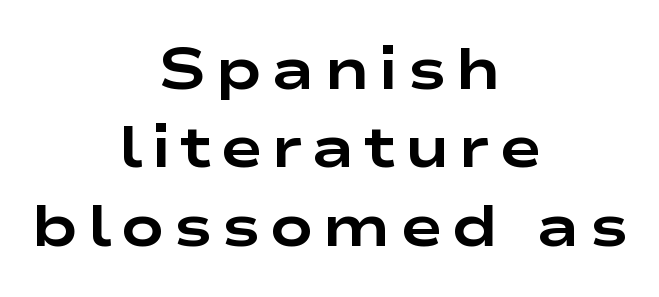
{"serif": "no", "italic": "no", "bold": "yes", "weight": "bold", "width": "wide", "stroke_contrast": "low", "x_height": "medium", "monospaced": "no", "underline": "no", "align": "center", "line_spacing": "normal", "line_spacing_ratio": 1.35, "glyph_px": 58}
